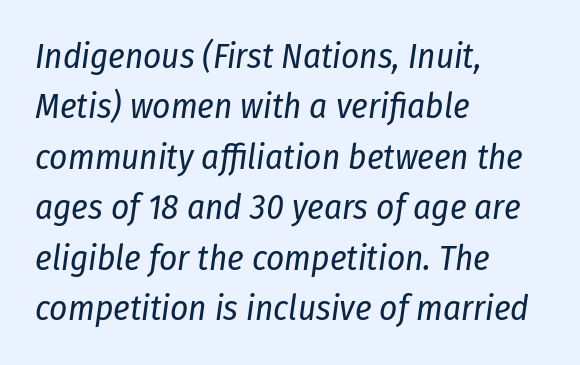
{"italic": "yes", "lean": "right", "slant_degrees": 8, "bold": "no", "weight": "regular", "width": "condensed", "stroke_contrast": "low", "x_height": "medium", "monospaced": "no", "underline": "no", "align": "left", "line_spacing": "normal", "line_spacing_ratio": 1.44, "letter_spacing": "normal", "letter_spacing_em": 0.0, "glyph_px": 35}
